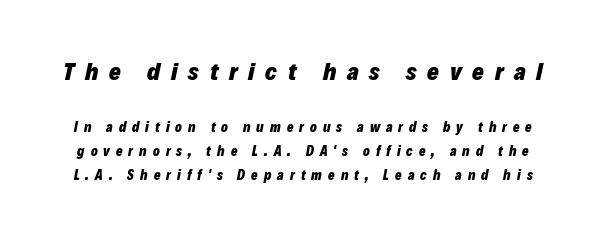
Q: Is the text bold? A: Yes.
Q: Is the text italic (slanted)? A: Yes, it leans right by about 12 degrees.
Q: Is the text underlined? A: No.
Q: Is the spacing between letters normal or unusually wide? A: Unusually wide.
Q: Which block of text is set in a larger size, the first (top) or the second (bottom)? A: The first (top) one.
